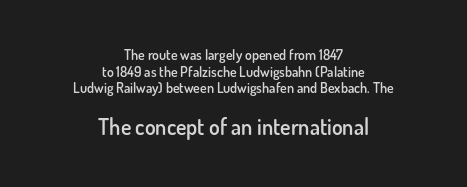
Slightly chunky letters — semibold, I'd say, not full bold. The font's upright variant was chosen for this text. Notice how the passage keeps no hard edge, just a central spine. The gaps between neighbouring characters are ordinary and unremarkable.
